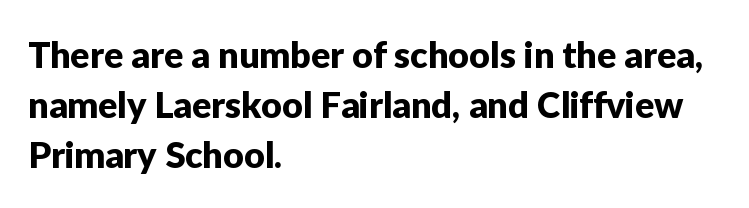
The image shows 36 px sans-serif type, upright; set left-aligned, normal line spacing (1.39x), normal letter spacing, not underlined; low stroke contrast and a medium x-height.
